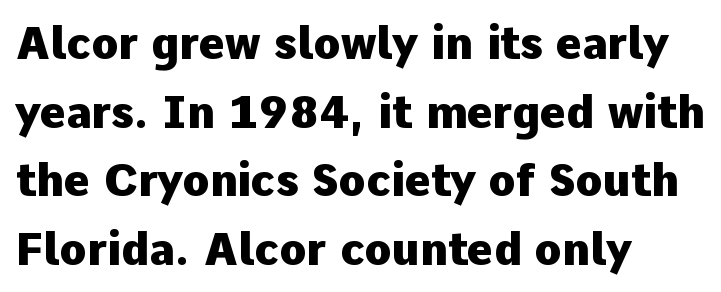
{"serif": "no", "italic": "no", "bold": "yes", "weight": "heavy", "width": "normal", "stroke_contrast": "low", "x_height": "medium", "monospaced": "no", "underline": "no", "align": "left", "line_spacing": "normal", "line_spacing_ratio": 1.56, "letter_spacing": "normal", "letter_spacing_em": 0.0, "glyph_px": 44}
